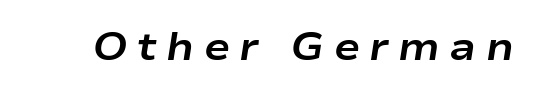
{"italic": "yes", "lean": "right", "slant_degrees": 9, "bold": "yes", "weight": "bold", "width": "wide", "stroke_contrast": "low", "x_height": "medium", "monospaced": "no", "underline": "no", "letter_spacing": "wide", "letter_spacing_em": 0.24, "glyph_px": 39}
